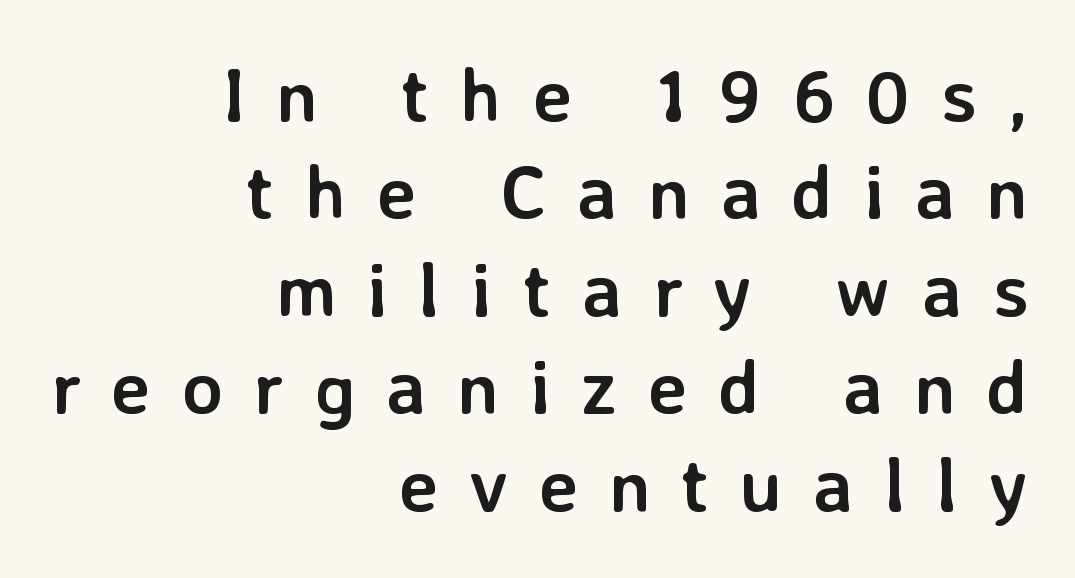
{"serif": "no", "italic": "no", "bold": "yes", "weight": "semibold", "width": "normal", "stroke_contrast": "low", "x_height": "medium", "monospaced": "no", "underline": "no", "align": "right", "line_spacing": "normal", "line_spacing_ratio": 1.3, "letter_spacing": "wide", "letter_spacing_em": 0.41, "glyph_px": 75}
